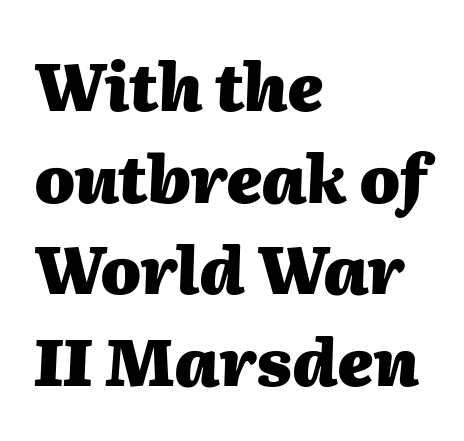
Q: Is the text bold? A: Yes.
Q: Is the text italic (slanted)? A: Yes, it leans right by about 2 degrees.
Q: Is the text underlined? A: No.
Q: How is the paragraph aligned? A: Left-aligned.
Q: Is the spacing between letters normal or unusually wide? A: Normal.
Q: Is the spacing between lines tight, normal or loose? A: Normal.
Q: Width (condensed, normal, or wide)? A: Normal.
Q: Stroke contrast? A: Medium.
Q: x-height? A: Medium.
Q: Monospaced? A: No.
